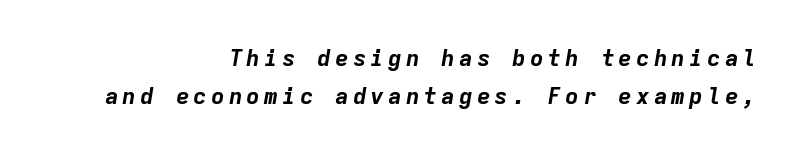
Q: Is the text bold? A: Yes.
Q: Is the text italic (slanted)? A: Yes, it leans right by about 9 degrees.
Q: Is the text underlined? A: No.
Q: How is the paragraph aligned? A: Right-aligned.
Q: Is the spacing between lines tight, normal or loose? A: Normal.
